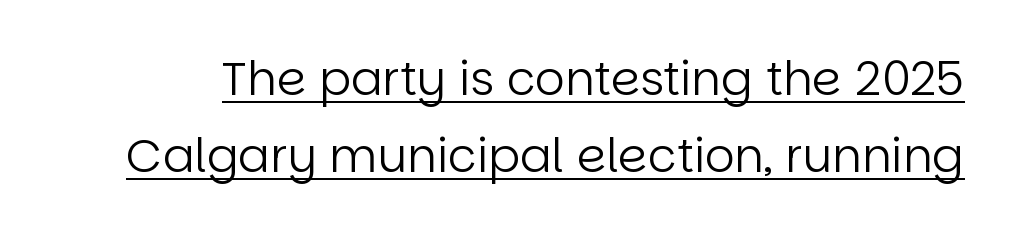
Q: Is the text bold? A: No.
Q: Is the text italic (slanted)? A: No, it is upright.
Q: Is the typeface a serif or a sans-serif typeface? A: Sans-serif.
Q: Is the text underlined? A: Yes.
Q: Is the spacing between letters normal or unusually wide? A: Normal.
Q: Is the spacing between lines tight, normal or loose? A: Normal.
Q: Width (condensed, normal, or wide)? A: Normal.
Q: Stroke contrast? A: Low.
Q: x-height? A: Large.
Q: Monospaced? A: No.
